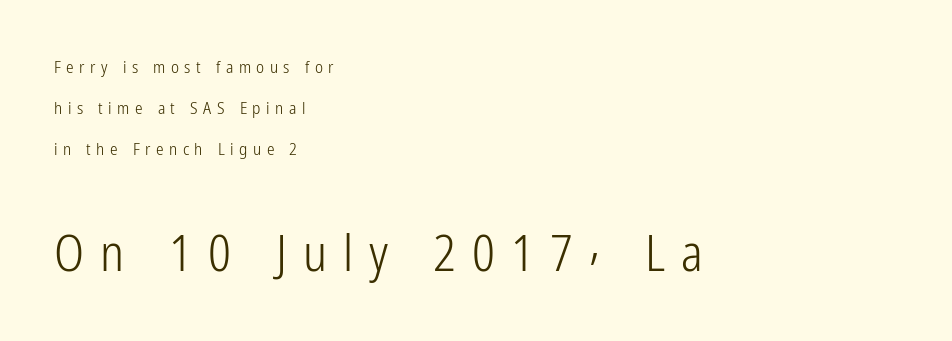
This reads as an unemphasized weight, regular at the heaviest. The passage is arranged the way most books set body copy — flush left. Letterform terminals end flat and unadorned throughout the passage. Tall strokes in this sample are plumb rather than angled.
